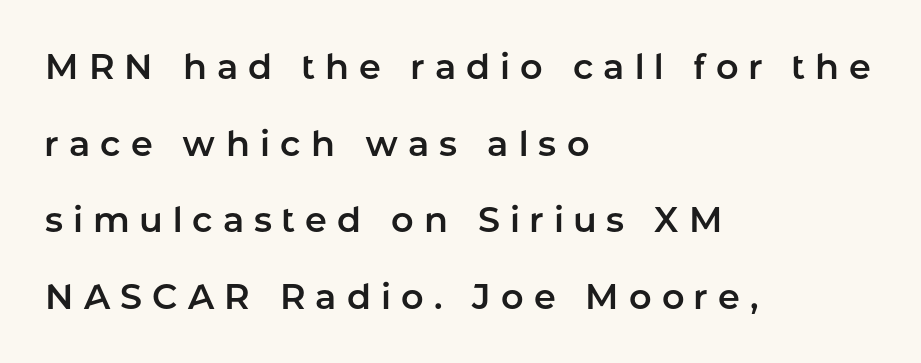
Q: Is the text italic (slanted)? A: No, it is upright.
Q: Is the typeface a serif or a sans-serif typeface? A: Sans-serif.
Q: Is the text underlined? A: No.
Q: How is the paragraph aligned? A: Left-aligned.
Q: Is the spacing between letters normal or unusually wide? A: Unusually wide.
Q: Is the spacing between lines tight, normal or loose? A: Loose.
Q: Width (condensed, normal, or wide)? A: Normal.
Q: Stroke contrast? A: Low.
Q: x-height? A: Medium.
Q: Monospaced? A: No.
